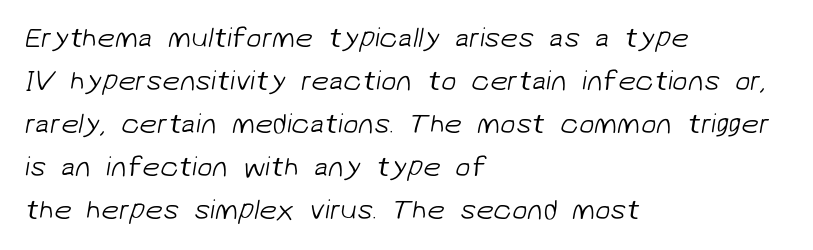
The image shows 28 px light sans-serif type; set left-aligned, normal line spacing (1.54x), normal letter spacing, not underlined; low stroke contrast and a medium x-height.
